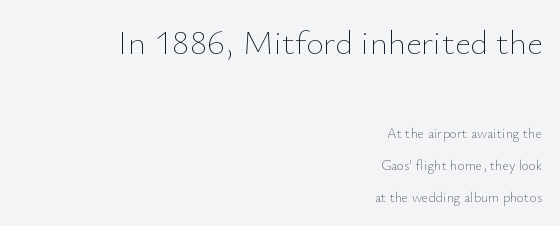
The image shows 34 px thin type, upright; set right-aligned, loose line spacing (2.29x), normal letter spacing, not underlined; the first (top) block is 2.43x larger; low stroke contrast and a small x-height.
